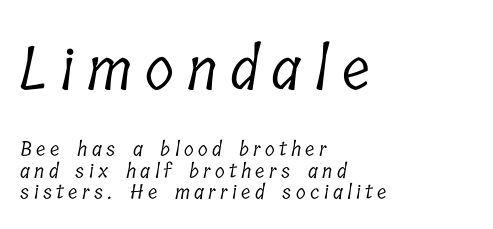
Q: Is the text bold? A: No.
Q: Is the typeface a serif or a sans-serif typeface? A: Serif.
Q: Is the text underlined? A: No.
Q: How is the paragraph aligned? A: Left-aligned.
Q: Is the spacing between letters normal or unusually wide? A: Unusually wide.
Q: Is the spacing between lines tight, normal or loose? A: Tight.
Q: Which block of text is set in a larger size, the first (top) or the second (bottom)? A: The first (top) one.
Q: Width (condensed, normal, or wide)? A: Condensed.
Q: Stroke contrast? A: Low.
Q: x-height? A: Medium.
Q: Monospaced? A: No.
